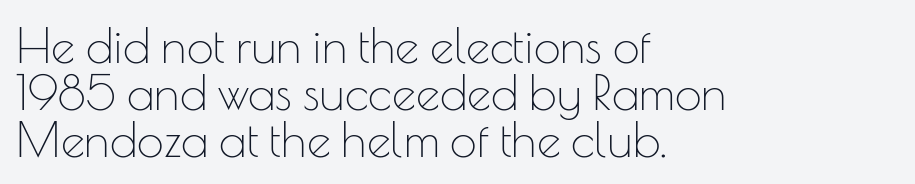
Q: Is the text bold? A: No.
Q: Is the text italic (slanted)? A: No, it is upright.
Q: Is the typeface a serif or a sans-serif typeface? A: Sans-serif.
Q: Is the text underlined? A: No.
Q: How is the paragraph aligned? A: Left-aligned.
Q: Is the spacing between letters normal or unusually wide? A: Normal.
Q: Is the spacing between lines tight, normal or loose? A: Tight.
Q: Width (condensed, normal, or wide)? A: Normal.
Q: Stroke contrast? A: Low.
Q: x-height? A: Small.
Q: Monospaced? A: No.
